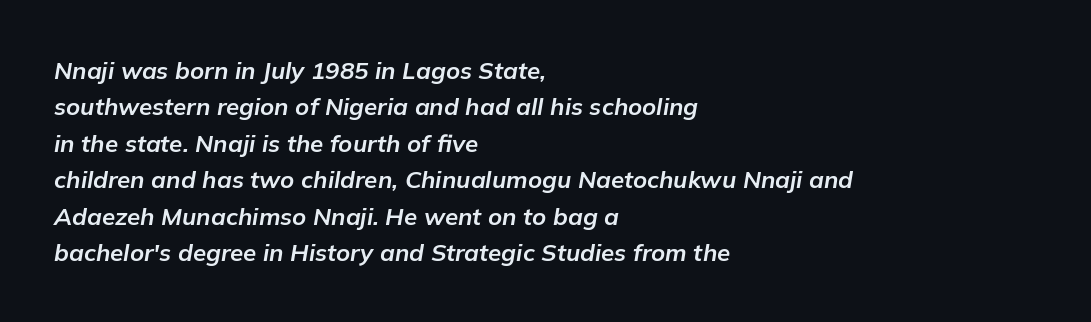
{"italic": "yes", "lean": "right", "slant_degrees": 9, "bold": "yes", "underline": "no", "align": "left", "line_spacing": "normal", "line_spacing_ratio": 1.52, "letter_spacing": "normal", "letter_spacing_em": 0.0, "glyph_px": 24}
